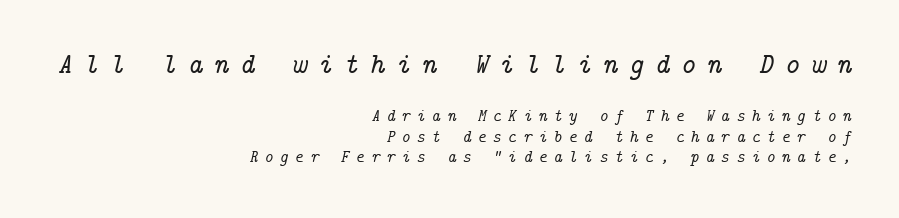
{"serif": "yes", "italic": "yes", "lean": "right", "slant_degrees": 14, "width": "normal", "stroke_contrast": "low", "x_height": "medium", "underline": "no", "align": "right", "line_spacing_ratio": 1.21, "letter_spacing": "wide", "letter_spacing_em": 0.37, "larger_block": "first", "size_ratio": 1.71, "glyph_px": 29}
